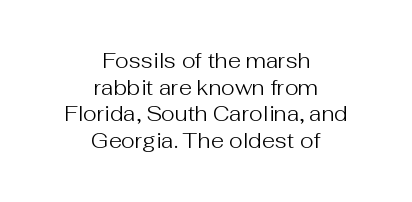
Q: Is the text bold? A: No.
Q: Is the text italic (slanted)? A: No, it is upright.
Q: Is the text underlined? A: No.
Q: How is the paragraph aligned? A: Centered.
Q: Is the spacing between letters normal or unusually wide? A: Normal.
Q: Is the spacing between lines tight, normal or loose? A: Normal.
